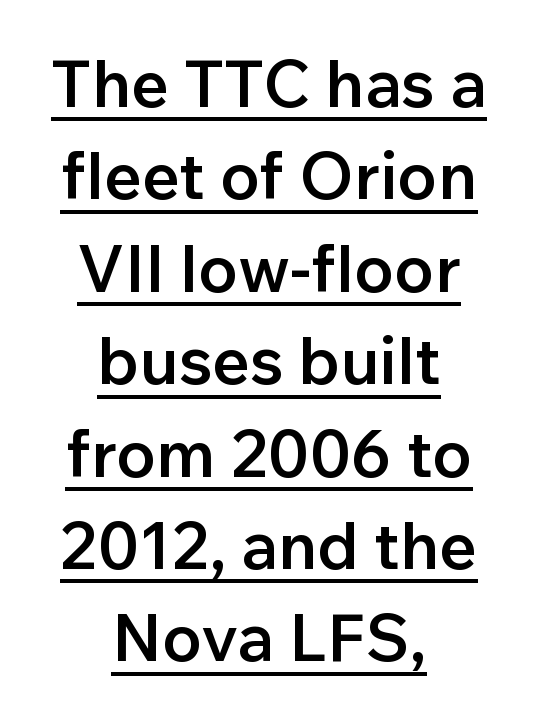
Q: Is the text bold? A: Semi-bold.
Q: Is the text italic (slanted)? A: No, it is upright.
Q: Is the typeface a serif or a sans-serif typeface? A: Sans-serif.
Q: Is the text underlined? A: Yes.
Q: How is the paragraph aligned? A: Centered.
Q: Is the spacing between letters normal or unusually wide? A: Normal.
Q: Is the spacing between lines tight, normal or loose? A: Normal.
Q: Width (condensed, normal, or wide)? A: Normal.
Q: Stroke contrast? A: Low.
Q: x-height? A: Medium.
Q: Monospaced? A: No.
